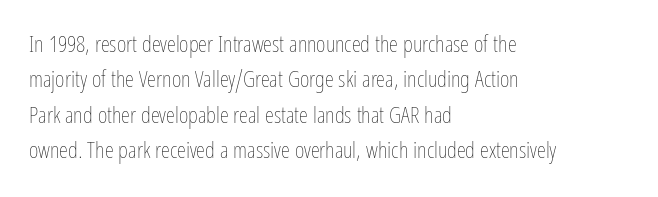
The face looks like a standard text weight, possibly lighter. Vertical strokes here are truly vertical. These lines keep a tight, regular rhythm from letter to letter. Leading matches the norm, producing a regular column. Left-aligned paragraph, ragged on the right. The space directly below the letters is spotless.
